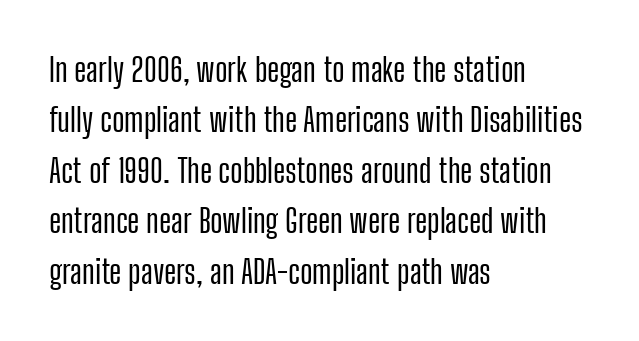
The lines sit at an ordinary, default distance from one another. Nope, no serifs anywhere on these letters. What stands out about the letter spacing? Nothing — it is the standard amount. Line starts are locked; line ends wander.
